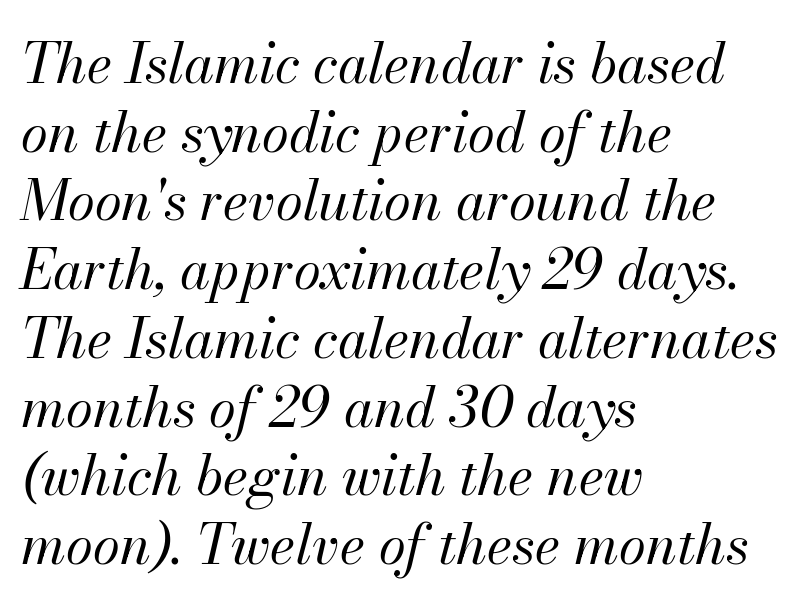
{"italic": "yes", "lean": "right", "slant_degrees": 13, "bold": "no", "weight": "regular", "width": "normal", "stroke_contrast": "medium", "x_height": "small", "monospaced": "no", "underline": "no", "align": "left", "line_spacing": "normal", "line_spacing_ratio": 1.25, "letter_spacing": "normal", "letter_spacing_em": 0.0, "glyph_px": 55}
